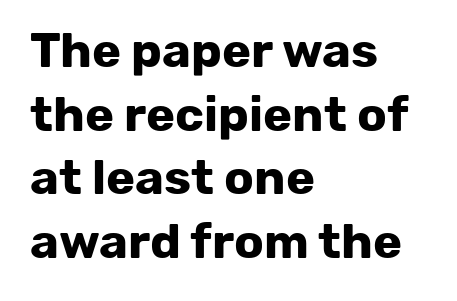
Regarding leading, the lines here are spaced in the standard way. Is this a fixed-width face? No — the glyphs have proportional, varying widths. Nope, not italic — everything's standing straight. There is no visible air inserted between adjacent glyphs.
